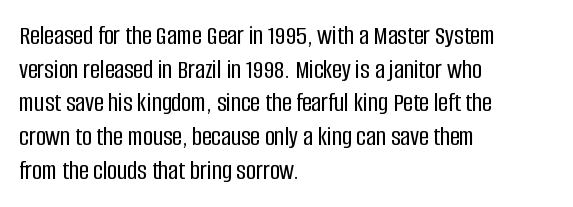
{"italic": "no", "underline": "no", "align": "left", "line_spacing": "normal", "line_spacing_ratio": 1.25, "letter_spacing": "normal", "letter_spacing_em": 0.0, "glyph_px": 27}
